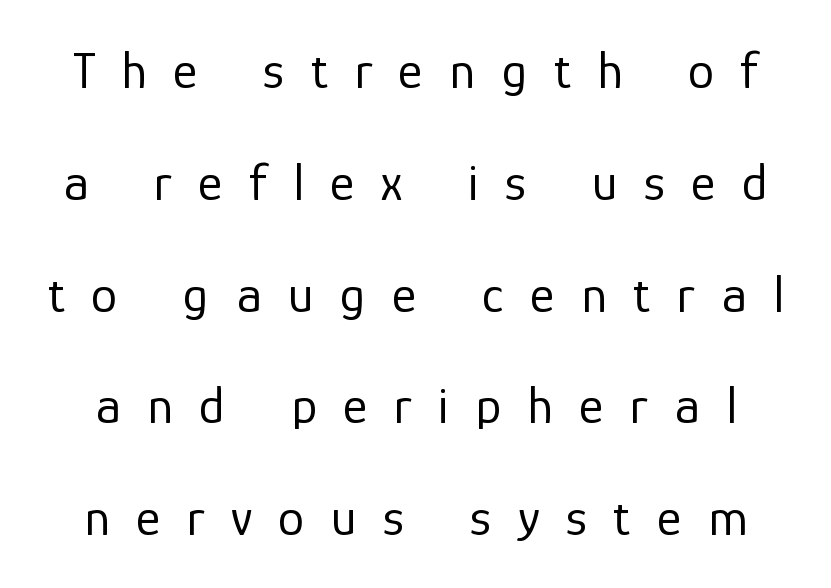
Q: Is the text bold? A: No.
Q: Is the text italic (slanted)? A: No, it is upright.
Q: Is the typeface a serif or a sans-serif typeface? A: Sans-serif.
Q: Is the text underlined? A: No.
Q: Is the spacing between letters normal or unusually wide? A: Unusually wide.
Q: Is the spacing between lines tight, normal or loose? A: Loose.
Q: Width (condensed, normal, or wide)? A: Normal.
Q: Stroke contrast? A: Low.
Q: x-height? A: Medium.
Q: Monospaced? A: No.
